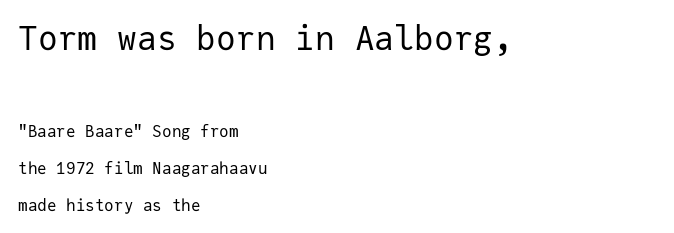
The setting favours the left margin, as ordinary paragraphs usually do. Regarding serifs, this sample does without them. The gap between lines stays unmarked. The letters look calm and open, with moderate or lighter stems. Typesetter's note — upper block bumped up in size, lower block left smaller. This sample trades compactness for vertical openness between lines.
